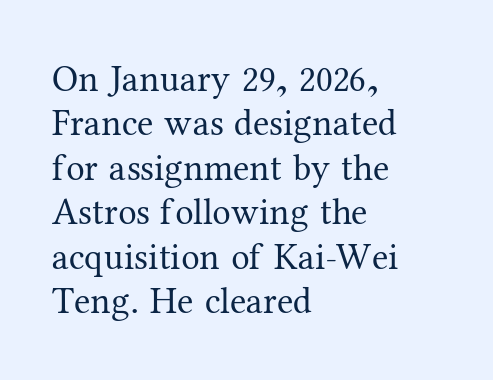
{"serif": "yes", "italic": "no", "bold": "no", "weight": "regular", "width": "normal", "stroke_contrast": "medium", "x_height": "medium", "monospaced": "no", "underline": "no", "align": "left", "line_spacing_ratio": 1.2, "letter_spacing": "normal", "letter_spacing_em": 0.0, "glyph_px": 37}
